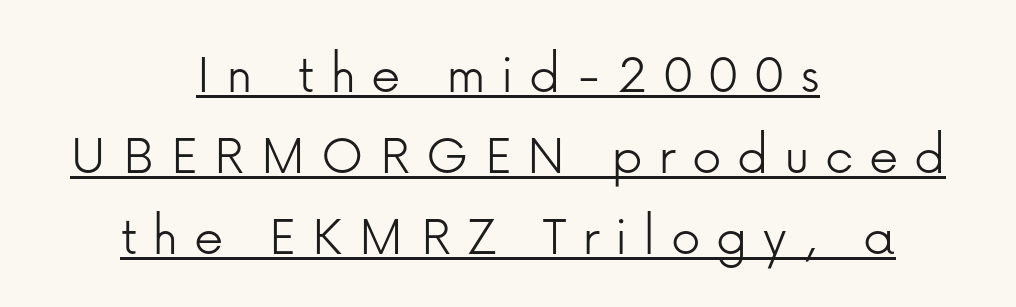
Q: Is the text bold? A: No.
Q: Is the text italic (slanted)? A: No, it is upright.
Q: Is the typeface a serif or a sans-serif typeface? A: Sans-serif.
Q: Is the text underlined? A: Yes.
Q: How is the paragraph aligned? A: Centered.
Q: Is the spacing between letters normal or unusually wide? A: Unusually wide.
Q: Is the spacing between lines tight, normal or loose? A: Normal.
Q: Width (condensed, normal, or wide)? A: Normal.
Q: Stroke contrast? A: Low.
Q: x-height? A: Medium.
Q: Monospaced? A: No.
